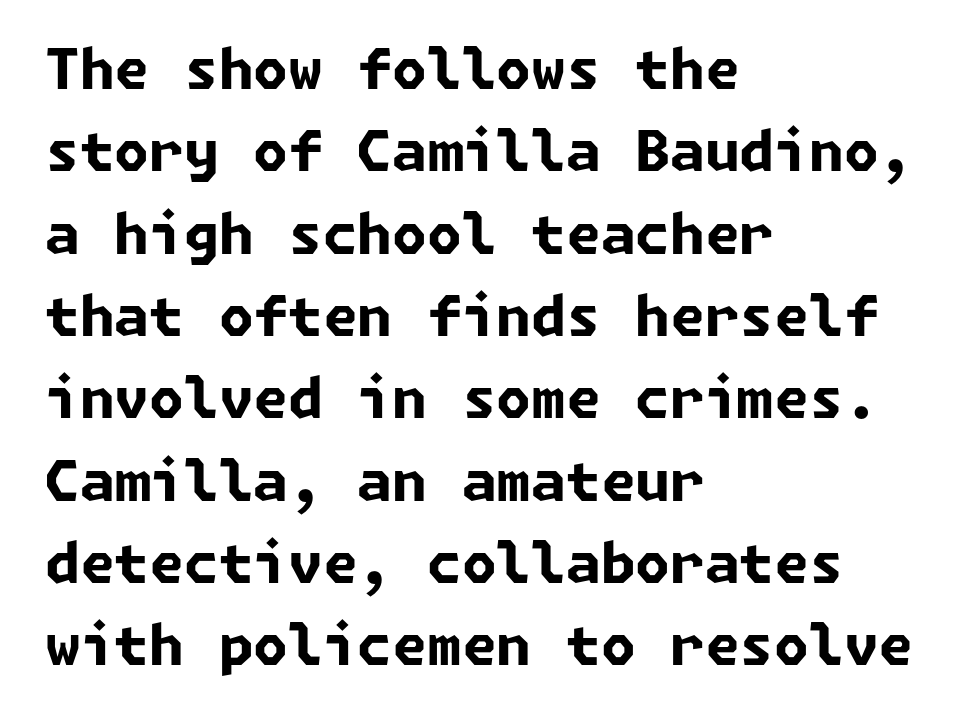
The image shows 56 px bold sans-serif type; set left-aligned, normal line spacing (1.47x), normal letter spacing, not underlined; low stroke contrast and a medium x-height.
